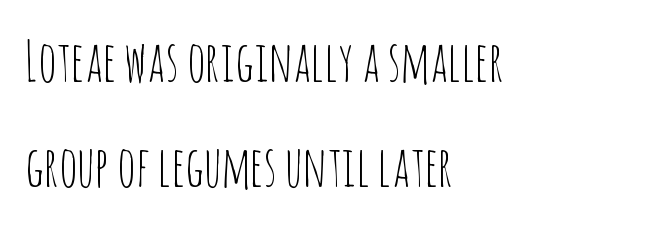
{"serif": "no", "italic": "no", "bold": "no", "weight": "thin", "width": "condensed", "stroke_contrast": "low", "x_height": "large", "monospaced": "no", "underline": "no", "align": "left", "line_spacing_ratio": 1.87, "letter_spacing": "normal", "letter_spacing_em": 0.0, "glyph_px": 56}
